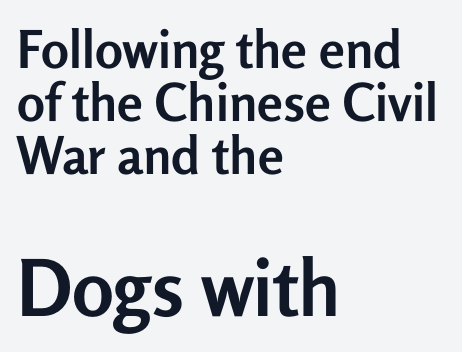
The image shows 78 px semibold sans-serif type, upright; set left-aligned, tight line spacing (1.02x), normal letter spacing, not underlined; the second (bottom) block is 1.5x larger; low stroke contrast and a medium x-height.
